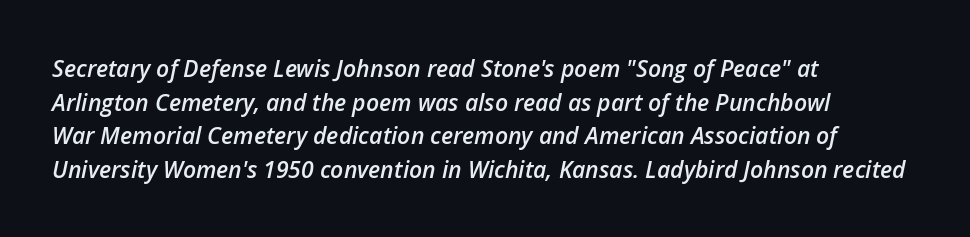
The image shows 23 px text type, italic (leaning right); set left-aligned, normal line spacing (1.46x), normal letter spacing, not underlined.
